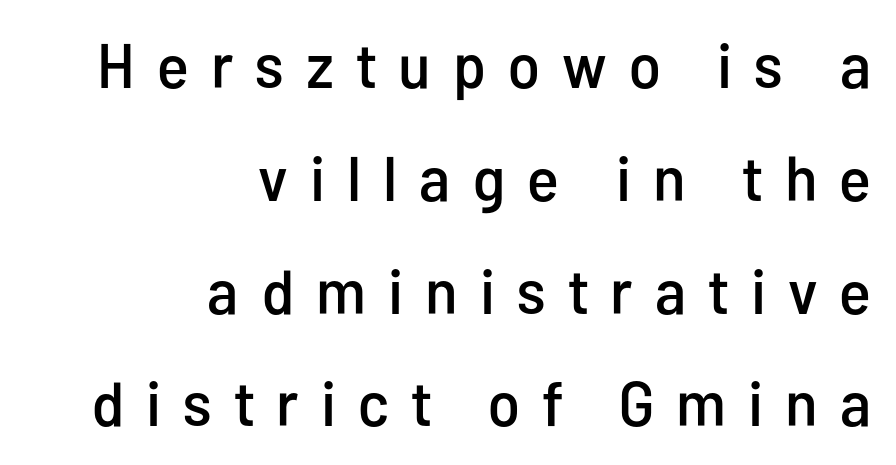
Q: Is the text italic (slanted)? A: No, it is upright.
Q: Is the typeface a serif or a sans-serif typeface? A: Sans-serif.
Q: Is the text underlined? A: No.
Q: How is the paragraph aligned? A: Right-aligned.
Q: Is the spacing between letters normal or unusually wide? A: Unusually wide.
Q: Width (condensed, normal, or wide)? A: Condensed.
Q: Stroke contrast? A: Low.
Q: x-height? A: Medium.
Q: Monospaced? A: No.
